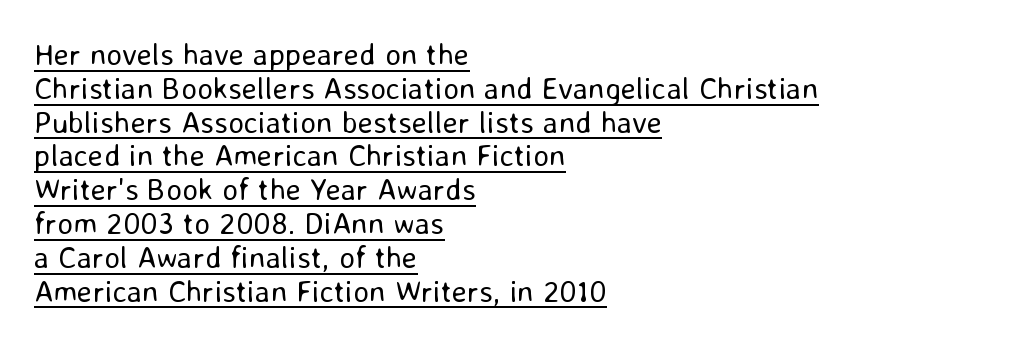
A typesetter would call this proportional, since set widths differ per character. Is this a sans? Yes — the strokes have no serifs. This sample carries an underscore along the baseline area. No extra ink here — the face is not bold.
